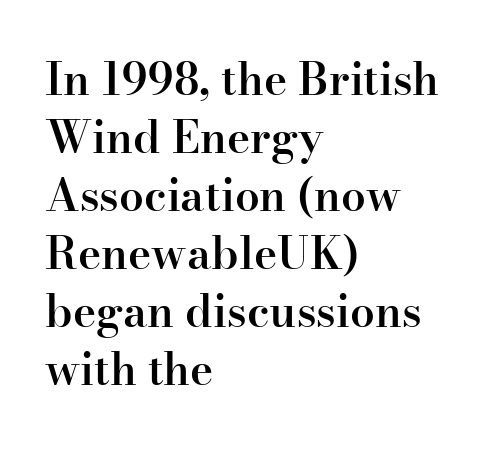
The image shows 44 px semibold serif type, upright; set left-aligned, normal line spacing (1.32x), normal letter spacing, not underlined; high stroke contrast and a small x-height.
